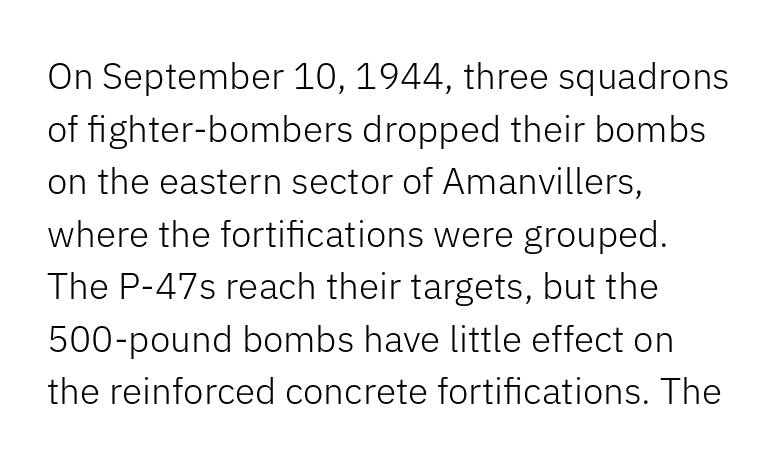
Q: Is the text bold? A: No.
Q: Is the text italic (slanted)? A: No, it is upright.
Q: Is the typeface a serif or a sans-serif typeface? A: Sans-serif.
Q: Is the text underlined? A: No.
Q: How is the paragraph aligned? A: Left-aligned.
Q: Is the spacing between letters normal or unusually wide? A: Normal.
Q: Is the spacing between lines tight, normal or loose? A: Normal.
Q: Width (condensed, normal, or wide)? A: Normal.
Q: Stroke contrast? A: Low.
Q: x-height? A: Medium.
Q: Monospaced? A: No.
